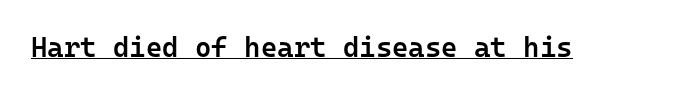
{"serif": "no", "italic": "no", "bold": "semi", "weight": "semibold", "width": "normal", "stroke_contrast": "low", "x_height": "medium", "monospaced": "yes", "underline": "yes", "letter_spacing": "normal", "letter_spacing_em": 0.0, "glyph_px": 28}
